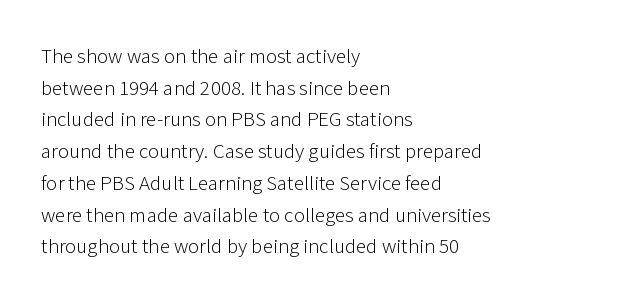
Style check: upright. Leftover space on each line is placed entirely after the last word. The rows are spaced the way most documents space them. The font is comparable to plain body text, perhaps lighter. Honestly, there is no underline to notice here at all. Nobody touched the tracking dial on this one.
